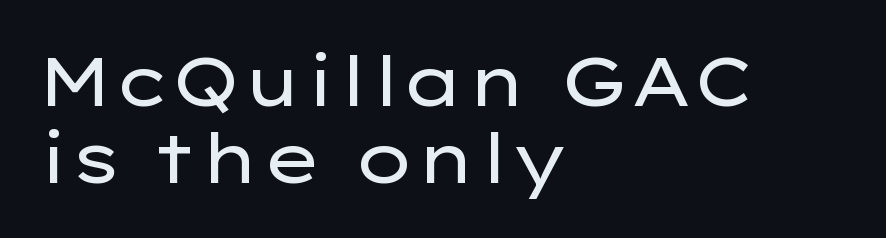
The words here are not underlined. These lines are composed in type without serifs. Whoever set this chose condensed vertical rhythm over breathing room. The passage shown is not bold in any degree. The letters advance in unequal steps, a hallmark of proportional type. Horizontally, the lines are justified to the leading edge only.
